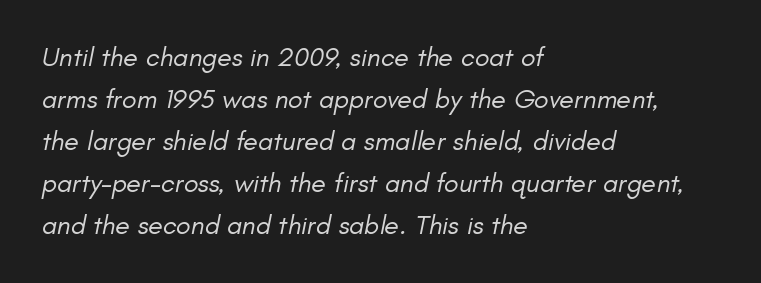
{"italic": "yes", "lean": "right", "slant_degrees": 11, "bold": "no", "underline": "no", "align": "left", "line_spacing": "normal", "line_spacing_ratio": 1.56, "letter_spacing": "normal", "letter_spacing_em": 0.0, "glyph_px": 27}
